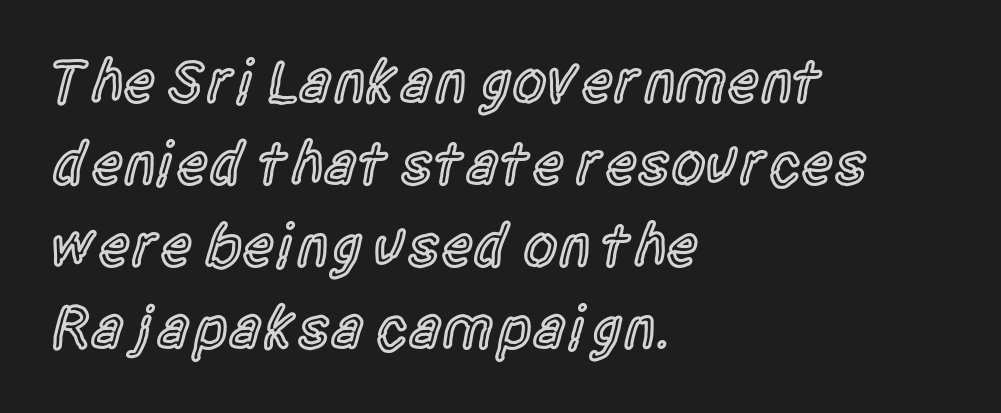
The rendering uses a moderate line-height, typical for paragraphs. These words are printed semibold, heavier than regular yet not bold. The type is set solid horizontally, with unmodified tracking. Descenders hang freely into open space.
